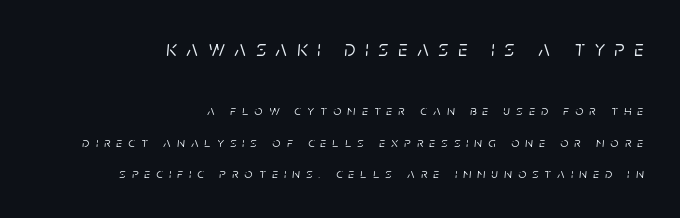
Q: Is the text italic (slanted)? A: Yes, it leans right by about 5 degrees.
Q: Is the text underlined? A: No.
Q: How is the paragraph aligned? A: Right-aligned.
Q: Is the spacing between letters normal or unusually wide? A: Unusually wide.
Q: Is the spacing between lines tight, normal or loose? A: Loose.
Q: Which block of text is set in a larger size, the first (top) or the second (bottom)? A: The first (top) one.
